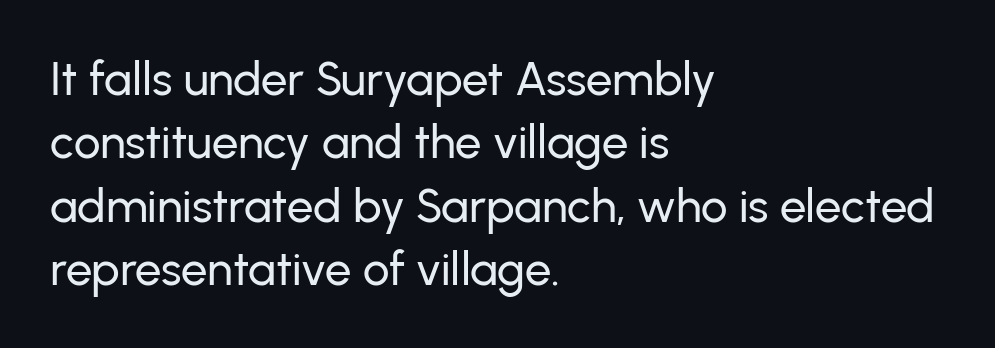
The image shows 47 px sans-serif type, upright; set left-aligned, normal line spacing (1.35x), normal letter spacing, not underlined; low stroke contrast and a medium x-height.
